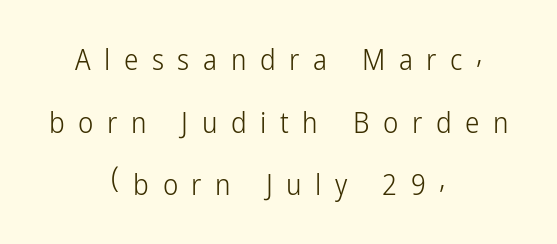
Q: Is the text bold? A: No.
Q: Is the text italic (slanted)? A: No, it is upright.
Q: Is the typeface a serif or a sans-serif typeface? A: Sans-serif.
Q: Is the text underlined? A: No.
Q: How is the paragraph aligned? A: Centered.
Q: Is the spacing between letters normal or unusually wide? A: Unusually wide.
Q: Is the spacing between lines tight, normal or loose? A: Loose.
Q: Width (condensed, normal, or wide)? A: Condensed.
Q: Stroke contrast? A: Low.
Q: x-height? A: Medium.
Q: Monospaced? A: No.
